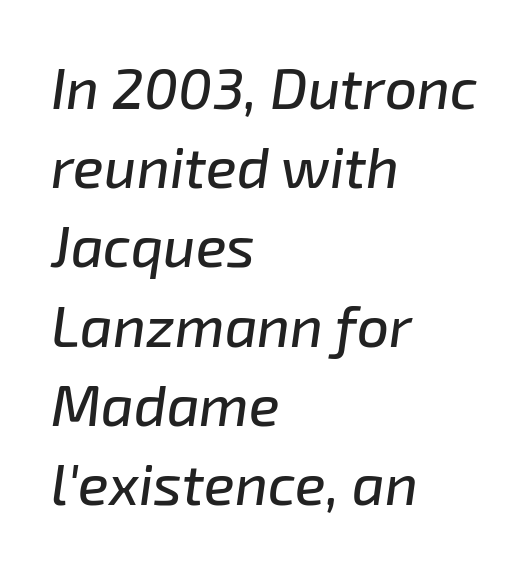
The rendering anchors every line to the left-hand side. Yep, that's italic — everything's leaning. Is this a fixed-width face? No — the glyphs have proportional, varying widths. The type is set solid horizontally, with unmodified tracking. Normally led — the rows are evenly, conventionally spaced. The zone under the glyphs is completely vacant.
